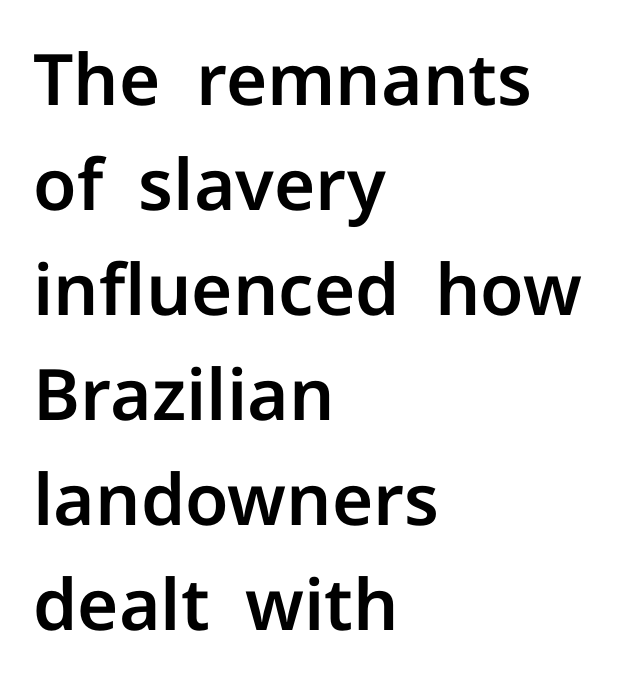
{"serif": "no", "italic": "no", "width": "normal", "stroke_contrast": "low", "x_height": "medium", "monospaced": "no", "underline": "no", "align": "left", "line_spacing": "normal", "line_spacing_ratio": 1.48, "letter_spacing": "normal", "letter_spacing_em": 0.0, "glyph_px": 71}
